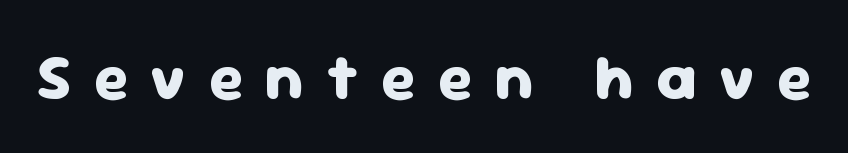
{"serif": "no", "italic": "no", "bold": "yes", "weight": "heavy", "width": "normal", "stroke_contrast": "low", "x_height": "medium", "monospaced": "no", "underline": "no", "letter_spacing": "wide", "letter_spacing_em": 0.35, "glyph_px": 64}
